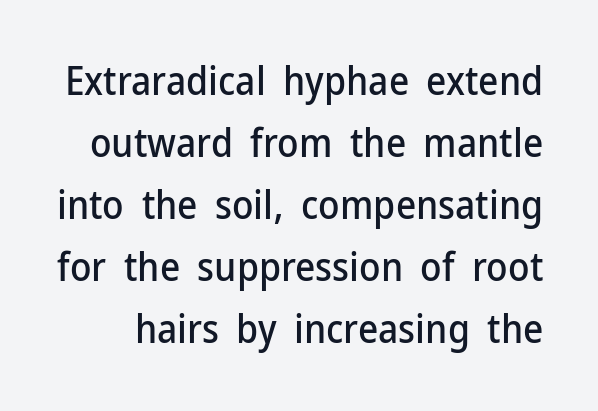
{"serif": "no", "italic": "no", "width": "normal", "stroke_contrast": "low", "x_height": "medium", "monospaced": "no", "underline": "no", "line_spacing": "normal", "line_spacing_ratio": 1.59, "letter_spacing": "normal", "letter_spacing_em": 0.0, "glyph_px": 39}
